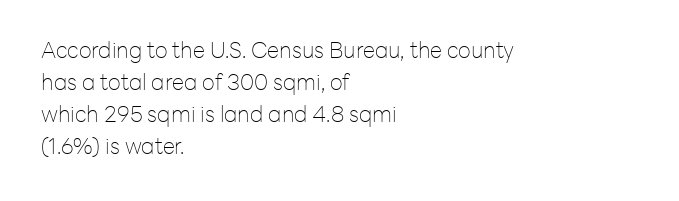
This sample uses an upright cut, with every glyph sitting square on the baseline. Check the space under the baseline: it is left empty. These lines are set flush left with a ragged right edge. Weight: not bold — regular or lighter.
